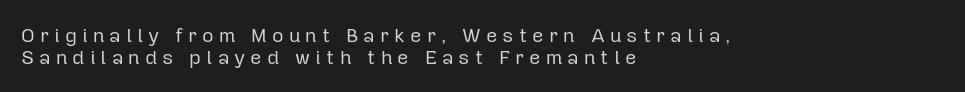
Q: Is the text bold? A: No.
Q: Is the text italic (slanted)? A: No, it is upright.
Q: Is the text underlined? A: No.
Q: How is the paragraph aligned? A: Left-aligned.
Q: Is the spacing between letters normal or unusually wide? A: Unusually wide.
Q: Is the spacing between lines tight, normal or loose? A: Tight.
